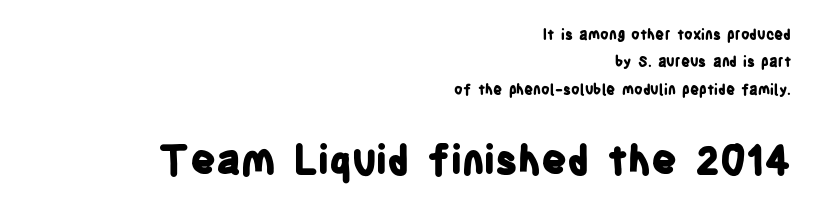
{"serif": "no", "italic": "no", "bold": "yes", "weight": "bold", "width": "condensed", "stroke_contrast": "low", "x_height": "large", "monospaced": "no", "underline": "no", "align": "right", "line_spacing": "loose", "line_spacing_ratio": 1.96, "letter_spacing": "normal", "letter_spacing_em": 0.0, "larger_block": "second", "size_ratio": 2.86, "glyph_px": 40}
